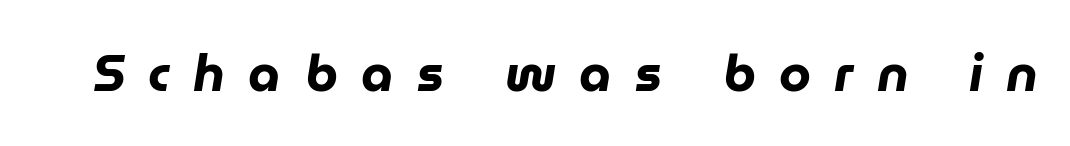
{"italic": "yes", "lean": "right", "slant_degrees": 9, "bold": "yes", "weight": "heavy", "width": "normal", "stroke_contrast": "low", "x_height": "medium", "monospaced": "no", "underline": "no", "letter_spacing": "wide", "letter_spacing_em": 0.46, "glyph_px": 51}
